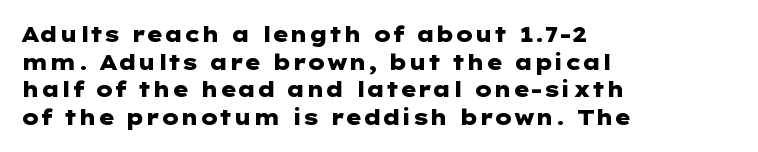
Normally led — the rows are evenly, conventionally spaced. Caption: standard tracking, unaltered. Check the space under the baseline: it is left empty. This sample is left-justified, so line endings fall wherever the words run out. These lines were composed using upright roman letters.
